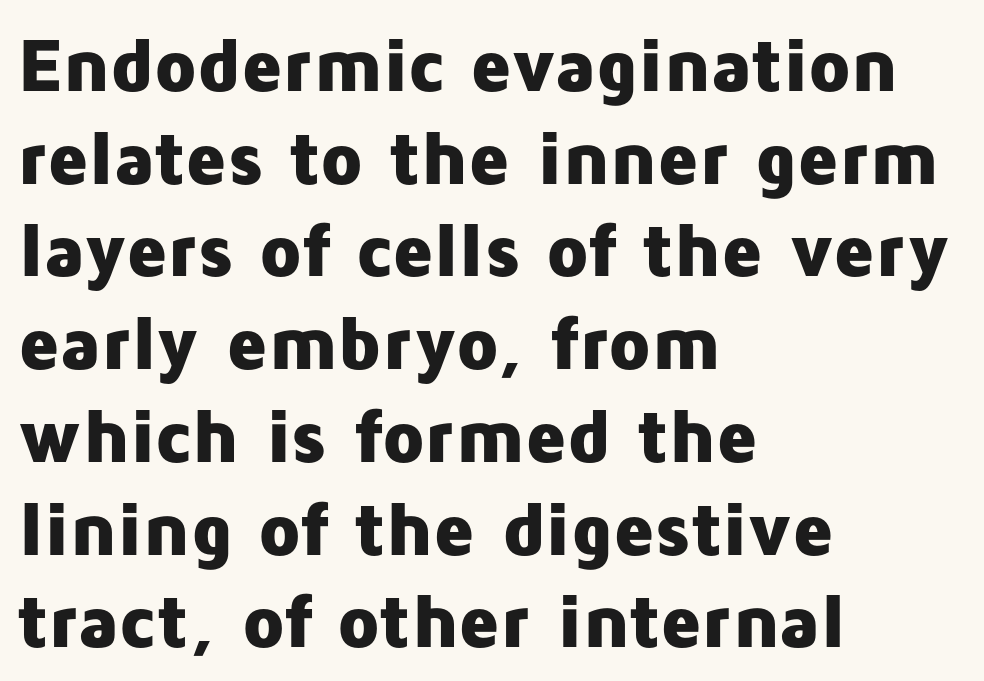
{"serif": "no", "italic": "no", "bold": "yes", "weight": "heavy", "width": "normal", "stroke_contrast": "low", "x_height": "medium", "monospaced": "no", "underline": "no", "align": "left", "line_spacing_ratio": 1.22, "letter_spacing": "normal", "letter_spacing_em": 0.0, "glyph_px": 76}
